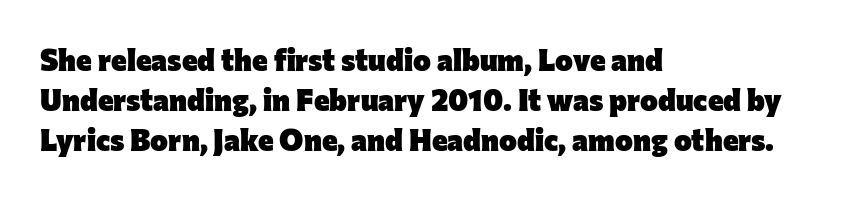
This rendering leaves character spacing at its baseline value. Plenty of ink on the page — the face is bold. The type family on display is of the sans-serif kind. All the whitespace from short lines collects on the right.
